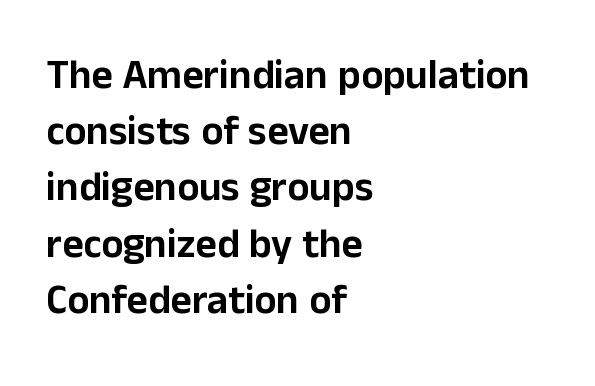
Type without underlining. Alignment: flush left. Observe the absence of serifs on each vertical stroke in this sample. Think of a printed novel: that variable character pitch is what you see here. How would I describe the line gaps? Plain and ordinary. This rendering leaves character spacing at its baseline value.
